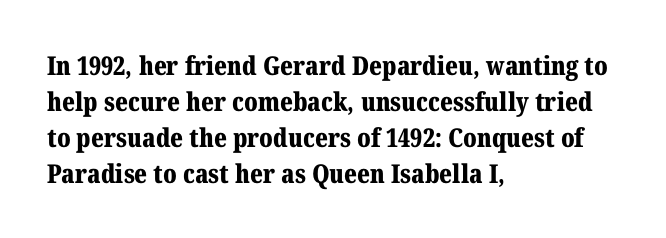
{"italic": "no", "bold": "yes", "underline": "no", "align": "left", "line_spacing": "normal", "line_spacing_ratio": 1.38, "letter_spacing": "normal", "letter_spacing_em": 0.0, "glyph_px": 26}
